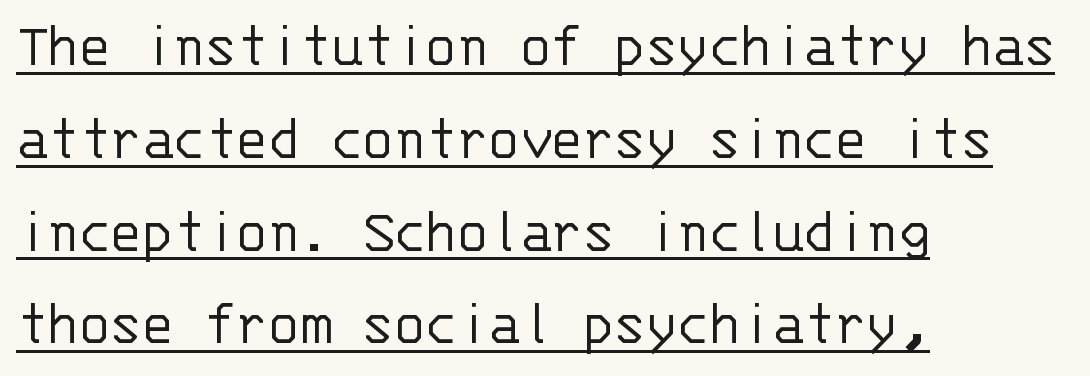
{"serif": "no", "italic": "no", "bold": "no", "weight": "light", "width": "normal", "stroke_contrast": "low", "x_height": "large", "monospaced": "yes", "underline": "yes", "align": "left", "line_spacing": "normal", "line_spacing_ratio": 1.45, "letter_spacing": "normal", "letter_spacing_em": 0.0, "glyph_px": 64}
